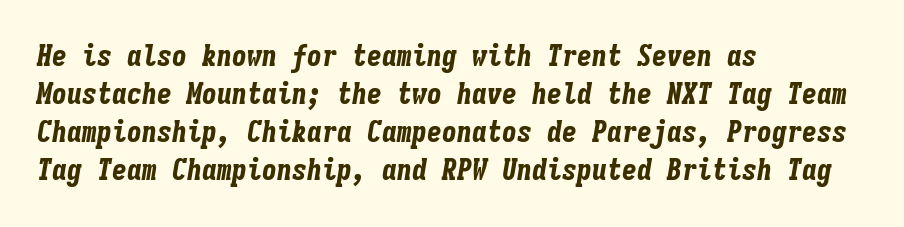
Q: Is the text bold? A: Yes.
Q: Is the text italic (slanted)? A: Yes, it leans right by about 9 degrees.
Q: Is the text underlined? A: No.
Q: How is the paragraph aligned? A: Left-aligned.
Q: Is the spacing between letters normal or unusually wide? A: Normal.
Q: Is the spacing between lines tight, normal or loose? A: Normal.
Q: Width (condensed, normal, or wide)? A: Condensed.
Q: Stroke contrast? A: Low.
Q: x-height? A: Medium.
Q: Monospaced? A: Yes.
